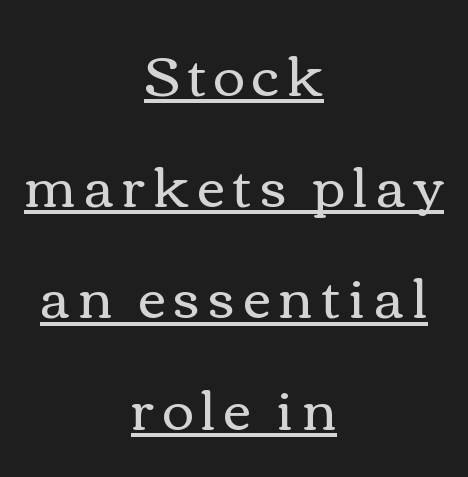
Q: Is the text bold? A: No.
Q: Is the text italic (slanted)? A: No, it is upright.
Q: Is the text underlined? A: Yes.
Q: How is the paragraph aligned? A: Centered.
Q: Is the spacing between lines tight, normal or loose? A: Loose.
Q: Width (condensed, normal, or wide)? A: Wide.
Q: x-height? A: Medium.
Q: Monospaced? A: No.
